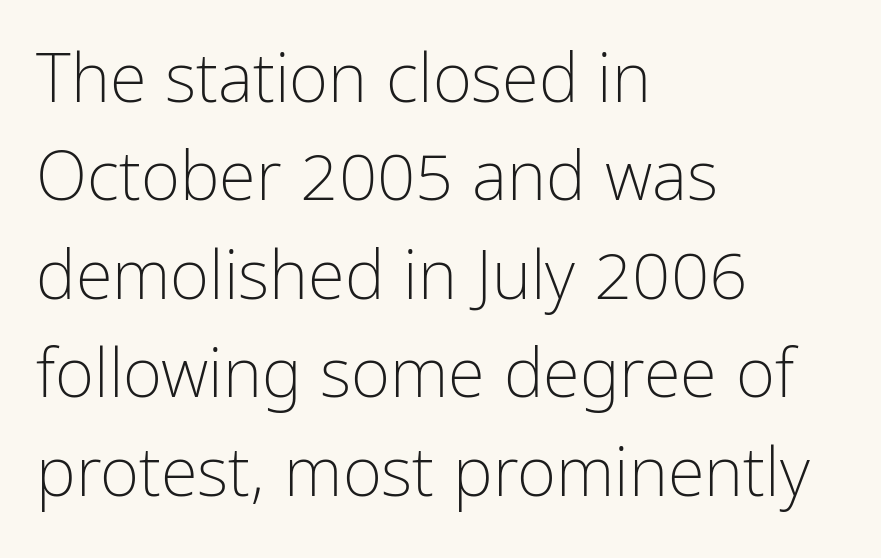
The image shows 67 px light, condensed sans-serif type, upright; set left-aligned, normal line spacing (1.47x), normal letter spacing, not underlined; low stroke contrast and a medium x-height.
